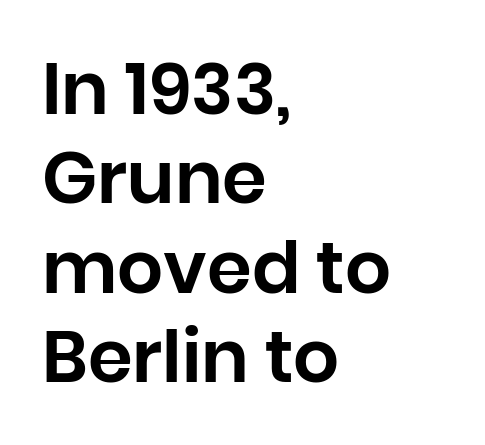
The image shows 72 px sans-serif type, upright; set left-aligned, line spacing 1.24x, normal letter spacing, not underlined; low stroke contrast and a large x-height.
